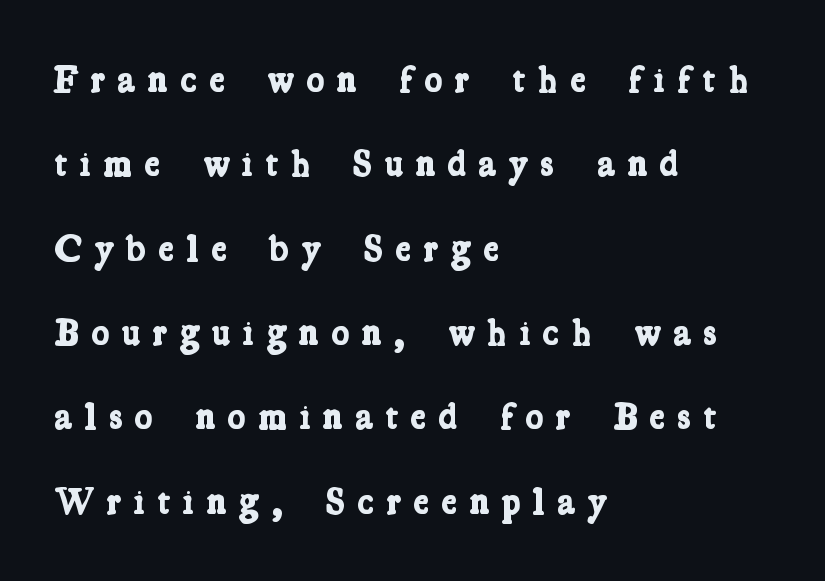
The image shows 38 px bold, condensed serif type; set left-aligned, loose line spacing (2.22x), unusually wide letter spacing (+0.32 em), not underlined; low stroke contrast and a medium x-height.
